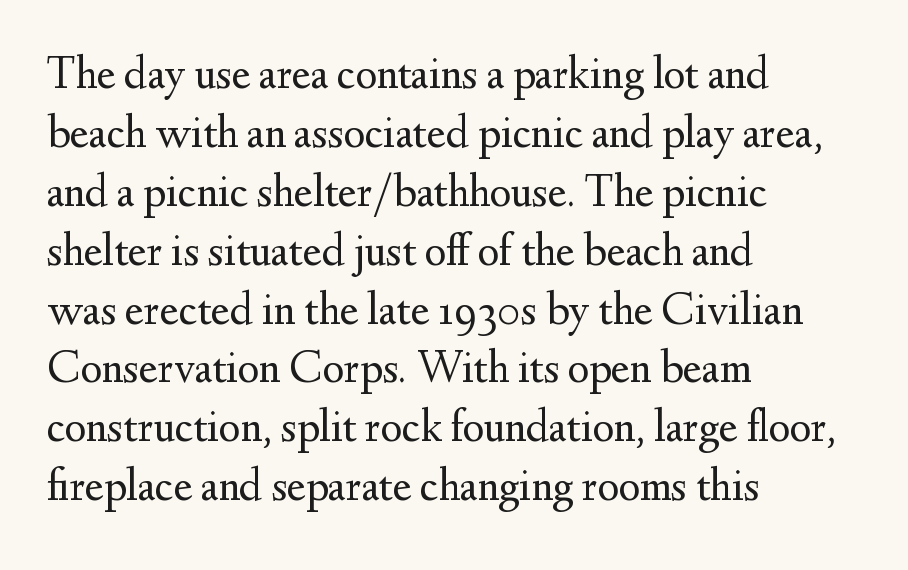
{"serif": "yes", "italic": "no", "bold": "no", "weight": "regular", "width": "normal", "stroke_contrast": "medium", "x_height": "small", "monospaced": "no", "underline": "no", "align": "left", "line_spacing": "normal", "line_spacing_ratio": 1.28, "letter_spacing": "normal", "letter_spacing_em": 0.0, "glyph_px": 46}
